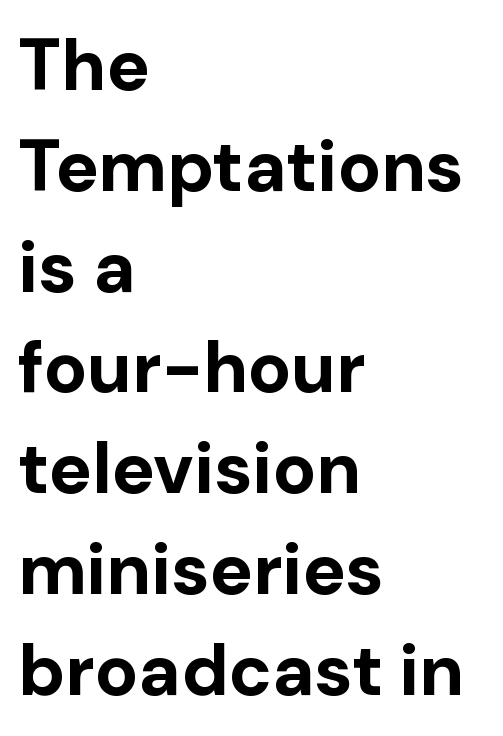
{"serif": "no", "italic": "no", "bold": "yes", "weight": "bold", "width": "normal", "stroke_contrast": "low", "x_height": "medium", "monospaced": "no", "underline": "no", "align": "left", "line_spacing": "normal", "line_spacing_ratio": 1.4, "letter_spacing": "normal", "letter_spacing_em": 0.0, "glyph_px": 72}
